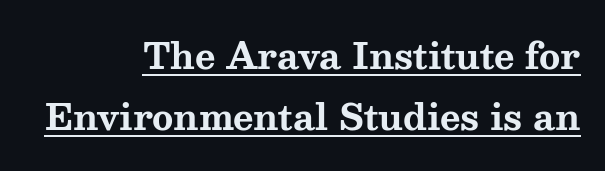
Every stem runs plumb, perpendicular to the baseline. Notice how a bar underscores the lettering throughout. You'd pick this weight for a headline — it's a proper bold. The characters display serif detailing at their extremities.
